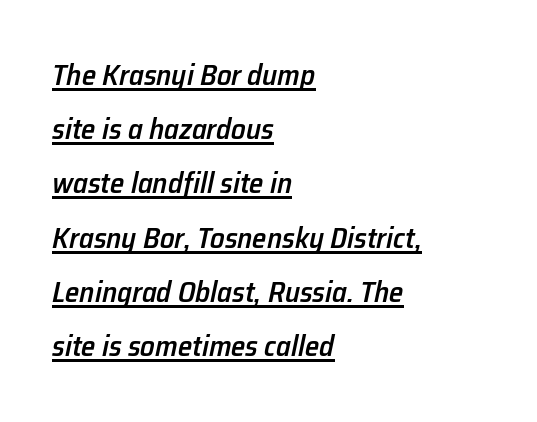
The image shows 29 px semibold type, italic (leaning right); set left-aligned, line spacing 1.87x, normal letter spacing, underlined; low stroke contrast and a medium x-height.
